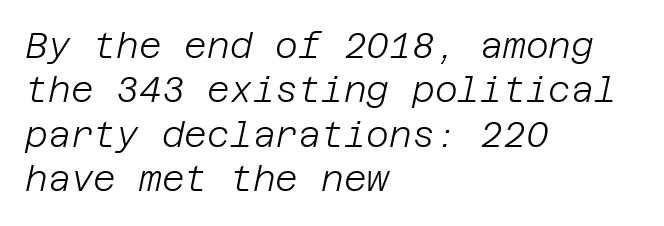
The line texture is even and compact thanks to regular tracking. The space between consecutive lines is moderate. Characters are canted at an angle relative to the baseline's perpendicular. Weight: regular or lighter. A classic flush-left, rag-right setting is used for this passage. The gap between lines stays unmarked.
